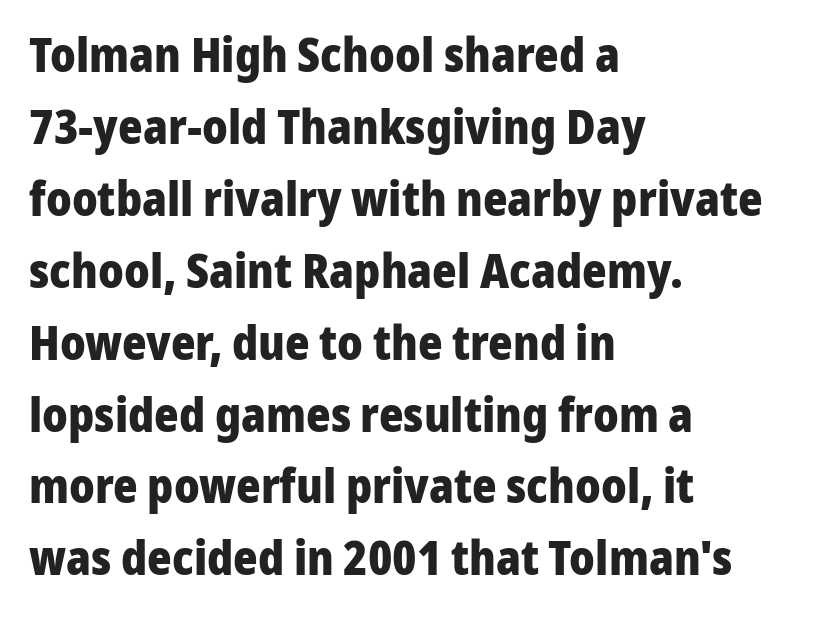
The image shows 47 px heavy sans-serif type, upright; set left-aligned, normal line spacing (1.53x), normal letter spacing, not underlined; low stroke contrast and a medium x-height.
